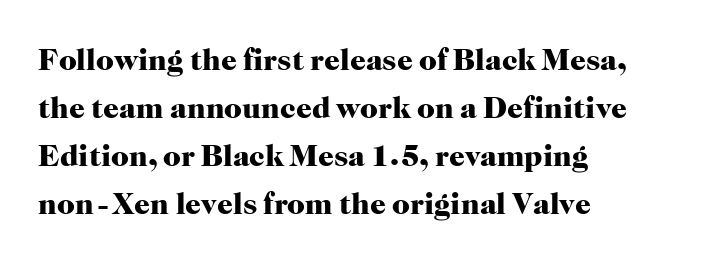
Q: Is the text bold? A: Yes.
Q: Is the text italic (slanted)? A: No, it is upright.
Q: Is the typeface a serif or a sans-serif typeface? A: Serif.
Q: Is the text underlined? A: No.
Q: How is the paragraph aligned? A: Left-aligned.
Q: Is the spacing between letters normal or unusually wide? A: Normal.
Q: Is the spacing between lines tight, normal or loose? A: Normal.
Q: Width (condensed, normal, or wide)? A: Normal.
Q: Stroke contrast? A: High.
Q: x-height? A: Medium.
Q: Monospaced? A: No.
